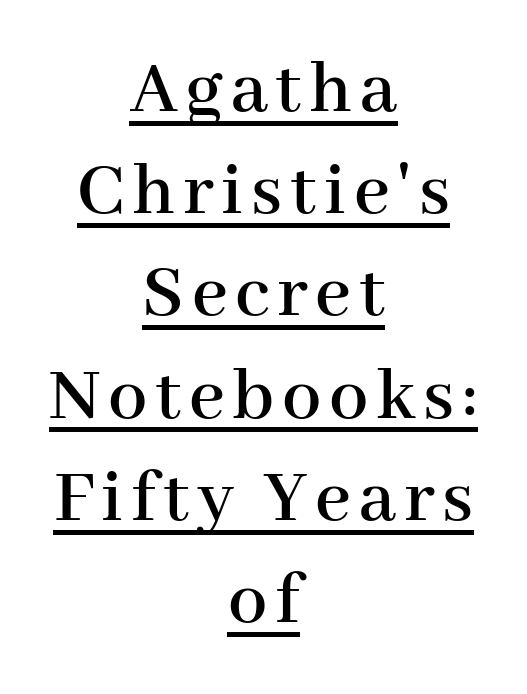
Q: Is the text italic (slanted)? A: No, it is upright.
Q: Is the typeface a serif or a sans-serif typeface? A: Serif.
Q: Is the text underlined? A: Yes.
Q: How is the paragraph aligned? A: Centered.
Q: Is the spacing between lines tight, normal or loose? A: Normal.
Q: Width (condensed, normal, or wide)? A: Normal.
Q: Stroke contrast? A: High.
Q: x-height? A: Medium.
Q: Monospaced? A: No.
